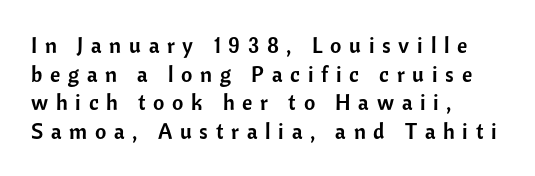
Check under the words: just untouched page. Ascenders rise straight up at ninety degrees. Words appear elongated and porous because spacing is wide. One glance says typical: line gaps are just what's usual.
